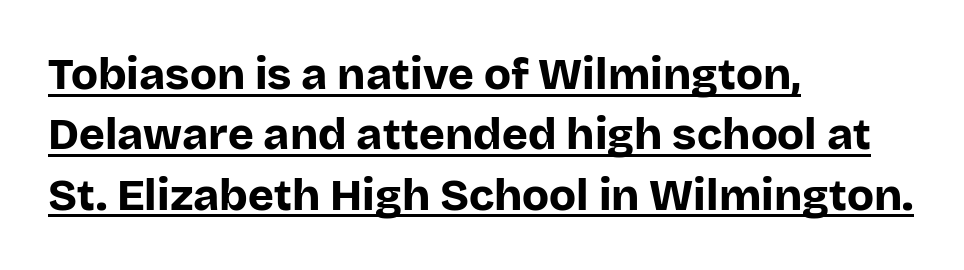
Q: Is the text bold? A: Yes.
Q: Is the text italic (slanted)? A: No, it is upright.
Q: Is the typeface a serif or a sans-serif typeface? A: Sans-serif.
Q: Is the text underlined? A: Yes.
Q: How is the paragraph aligned? A: Left-aligned.
Q: Is the spacing between letters normal or unusually wide? A: Normal.
Q: Is the spacing between lines tight, normal or loose? A: Normal.
Q: Width (condensed, normal, or wide)? A: Normal.
Q: Stroke contrast? A: Low.
Q: x-height? A: Large.
Q: Monospaced? A: No.
